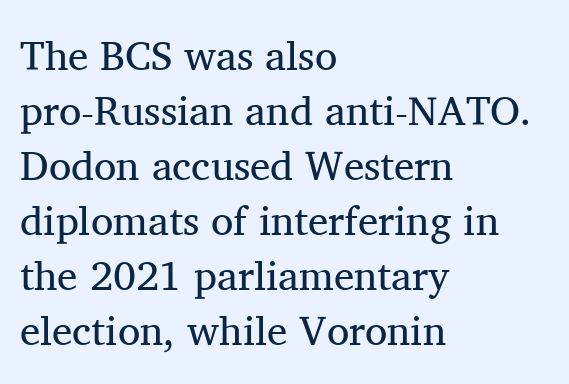
The passage shown has conventional tracking throughout. The strip under each line holds only bare page. Layout note: lines flush left. Serifs: yes, visible at the terminals of the letterforms. Here the designer chose a conventional face with non-uniform glyph widths. Quick note: not italic, upright.
